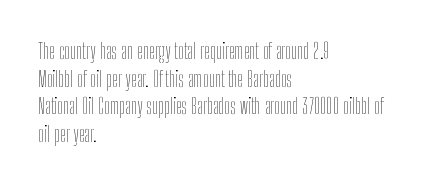
Teacher's note: observe the even left margin — that is flush-left alignment. The line texture is even and compact thanks to regular tracking. The lettering stays uniformly vertical, giving the passage a roman look. The baseline area is clear.
